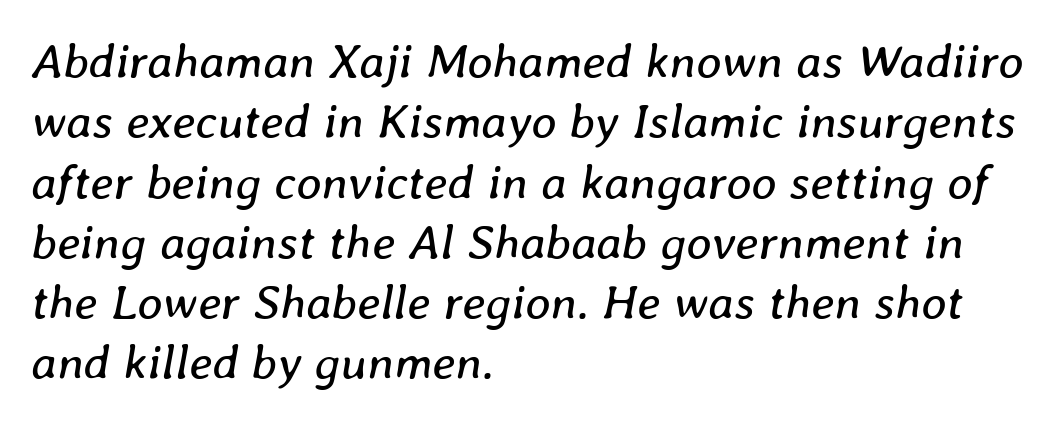
Rendered with sloped, italic letterforms. Each word holds together tightly as a unit, with standard inter-letter gaps. You could not count columns in this text — the font is proportionally spaced. Horizontally, the lines are justified to the leading edge only. On a weight scale, this lands at 450 or below.
